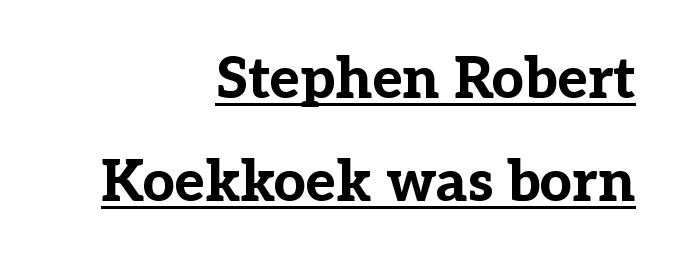
Q: Is the text bold? A: Yes.
Q: Is the text italic (slanted)? A: No, it is upright.
Q: Is the typeface a serif or a sans-serif typeface? A: Serif.
Q: Is the text underlined? A: Yes.
Q: How is the paragraph aligned? A: Right-aligned.
Q: Is the spacing between letters normal or unusually wide? A: Normal.
Q: Width (condensed, normal, or wide)? A: Normal.
Q: Stroke contrast? A: Low.
Q: x-height? A: Medium.
Q: Monospaced? A: No.
